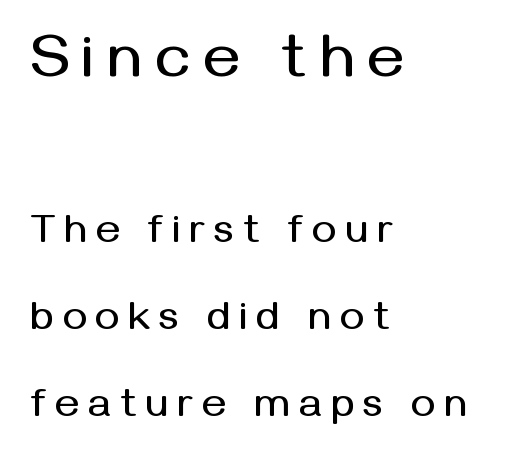
Serif or sans? Sans — the stroke terminals are bare. Interline gaps are noticeably wide in this sample. Descenders hang freely into open space. Every character sits straight up, as roman type does. The emphasis by scale lands on block number one, above.
